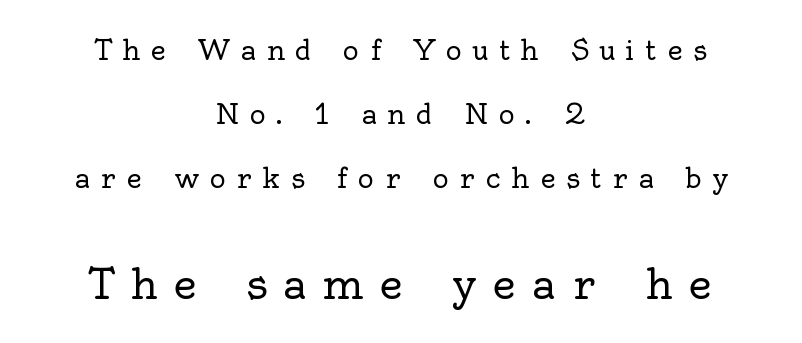
Q: Is the text bold? A: No.
Q: Is the text italic (slanted)? A: No, it is upright.
Q: Is the typeface a serif or a sans-serif typeface? A: Serif.
Q: Is the text underlined? A: No.
Q: How is the paragraph aligned? A: Centered.
Q: Is the spacing between letters normal or unusually wide? A: Unusually wide.
Q: Is the spacing between lines tight, normal or loose? A: Loose.
Q: Which block of text is set in a larger size, the first (top) or the second (bottom)? A: The second (bottom) one.
Q: Width (condensed, normal, or wide)? A: Normal.
Q: x-height? A: Small.
Q: Monospaced? A: No.
